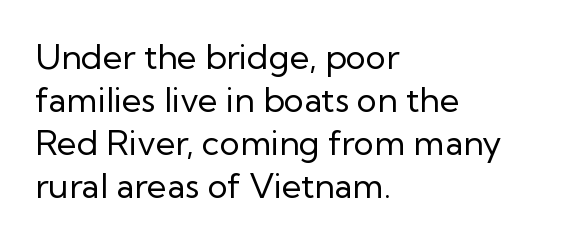
The letters advance in unequal steps, a hallmark of proportional type. Descender tails drop into unmarked territory. Leading matches the norm, producing a regular column. The lines are quadded left. The tracking reads as untouched default to a designer's eye. Are there feet on the stems? There aren't — it's a sans.
